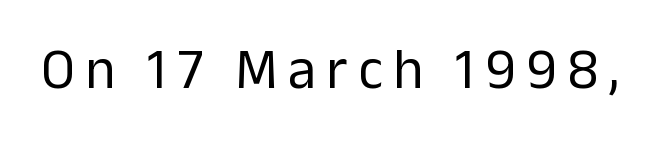
{"serif": "no", "italic": "no", "bold": "no", "weight": "regular", "width": "normal", "stroke_contrast": "low", "x_height": "medium", "monospaced": "no", "underline": "no", "glyph_px": 57}
